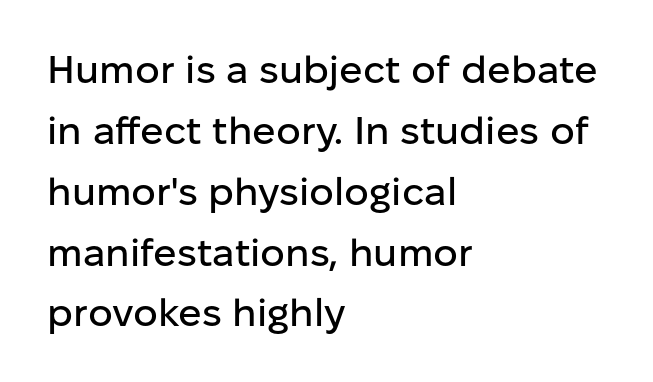
The image shows 39 px sans-serif type, upright; set left-aligned, normal line spacing (1.56x), normal letter spacing, not underlined; low stroke contrast and a medium x-height.
